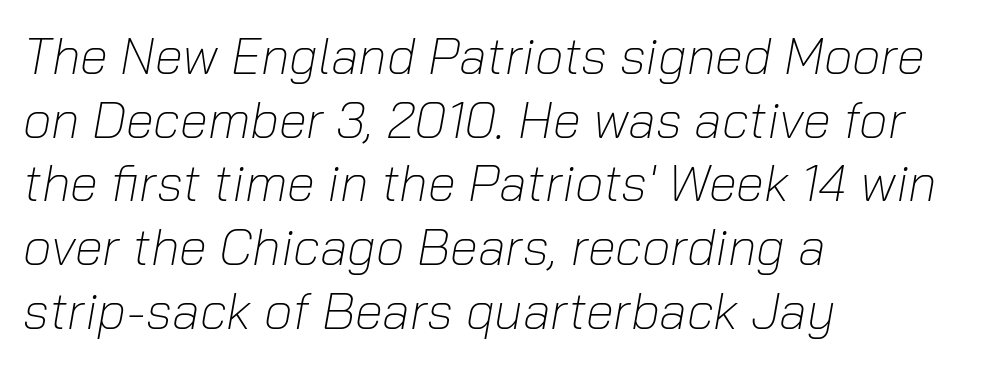
Q: Is the text bold? A: No.
Q: Is the text italic (slanted)? A: Yes, it leans right by about 10 degrees.
Q: Is the text underlined? A: No.
Q: How is the paragraph aligned? A: Left-aligned.
Q: Is the spacing between letters normal or unusually wide? A: Normal.
Q: Is the spacing between lines tight, normal or loose? A: Normal.
Q: Width (condensed, normal, or wide)? A: Normal.
Q: Stroke contrast? A: Low.
Q: x-height? A: Medium.
Q: Monospaced? A: No.
